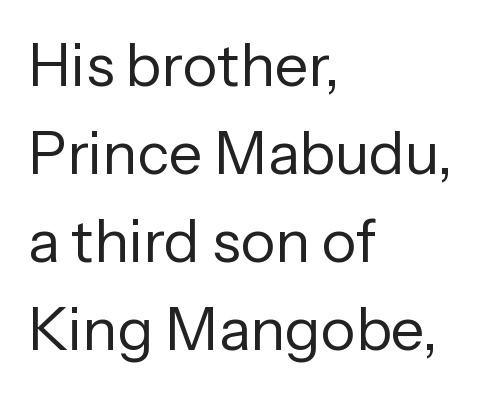
Q: Is the text bold? A: No.
Q: Is the text italic (slanted)? A: No, it is upright.
Q: Is the typeface a serif or a sans-serif typeface? A: Sans-serif.
Q: Is the text underlined? A: No.
Q: How is the paragraph aligned? A: Left-aligned.
Q: Is the spacing between letters normal or unusually wide? A: Normal.
Q: Is the spacing between lines tight, normal or loose? A: Normal.
Q: Width (condensed, normal, or wide)? A: Normal.
Q: Stroke contrast? A: Low.
Q: x-height? A: Medium.
Q: Monospaced? A: No.
